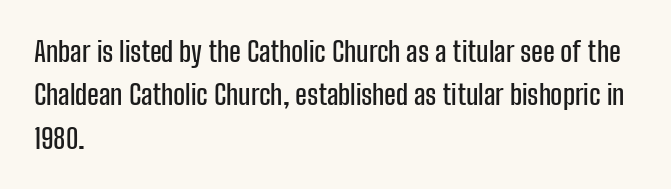
The image shows 28 px condensed sans-serif type, upright; set left-aligned, normal line spacing (1.55x), normal letter spacing, not underlined; low stroke contrast and a medium x-height.
